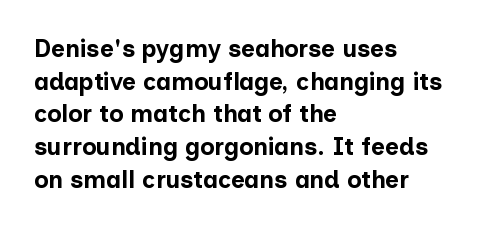
{"italic": "no", "bold": "yes", "underline": "no", "align": "left", "line_spacing": "normal", "line_spacing_ratio": 1.36, "letter_spacing": "normal", "letter_spacing_em": 0.0, "glyph_px": 24}
